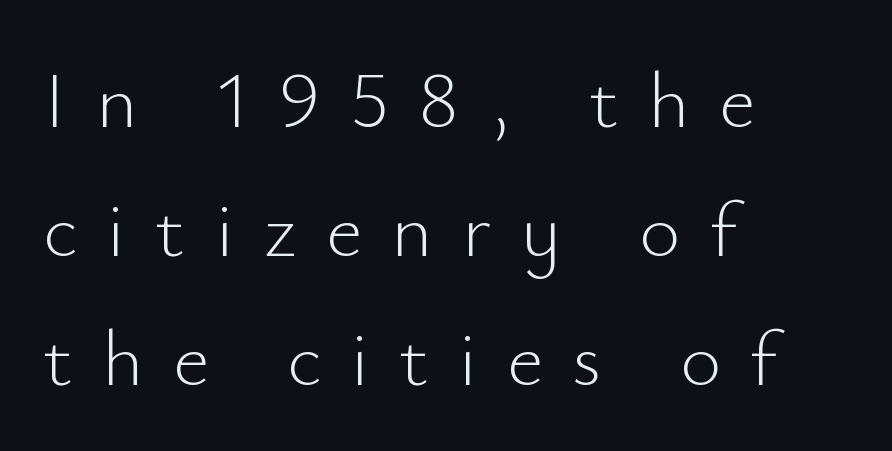
Q: Is the text bold? A: No.
Q: Is the text italic (slanted)? A: No, it is upright.
Q: Is the typeface a serif or a sans-serif typeface? A: Sans-serif.
Q: Is the text underlined? A: No.
Q: How is the paragraph aligned? A: Left-aligned.
Q: Is the spacing between letters normal or unusually wide? A: Unusually wide.
Q: Is the spacing between lines tight, normal or loose? A: Normal.
Q: Width (condensed, normal, or wide)? A: Normal.
Q: Stroke contrast? A: Low.
Q: x-height? A: Small.
Q: Monospaced? A: No.
